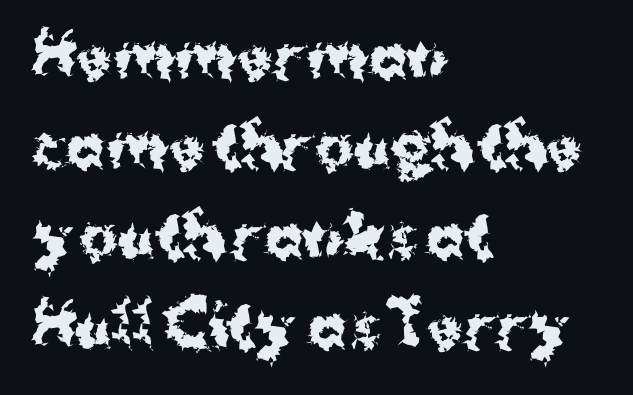
{"serif": "no", "italic": "no", "bold": "yes", "weight": "bold", "width": "normal", "stroke_contrast": "medium", "x_height": "medium", "monospaced": "no", "underline": "no", "align": "left", "line_spacing": "normal", "line_spacing_ratio": 1.55, "letter_spacing": "normal", "letter_spacing_em": 0.0, "glyph_px": 58}
